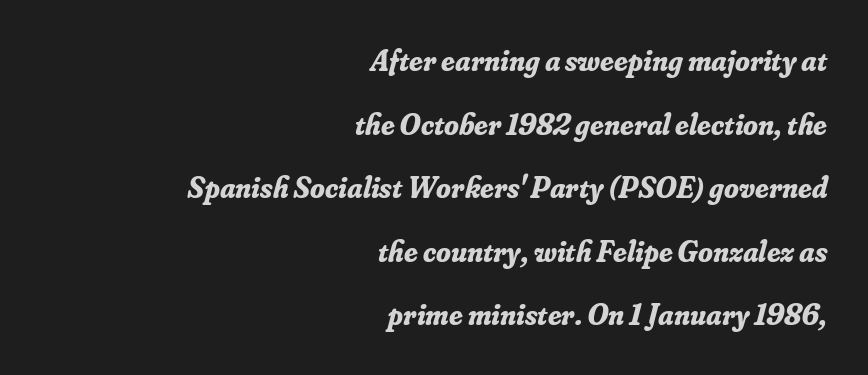
The image shows 30 px bold serif type, italic (leaning right); set right-aligned, loose line spacing (2.12x), normal letter spacing, not underlined; low stroke contrast and a small x-height.
